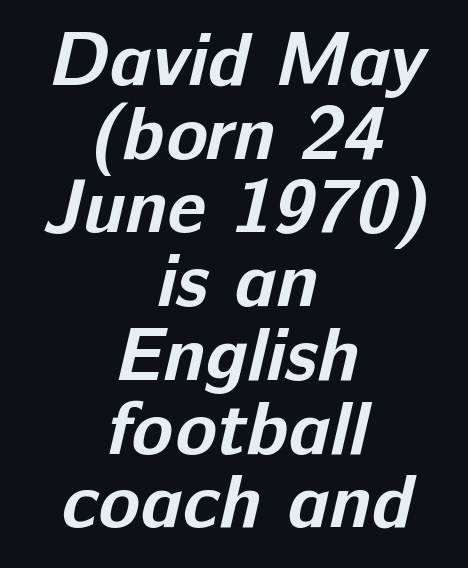
Nope, no serifs anywhere on these letters. Notice how thick the strokes are: this is what a full bold looks like. This sample trades vertical openness for compactness between lines. The rendering keeps characters at their native spacing. The paragraph shown floats in the horizontal middle.
